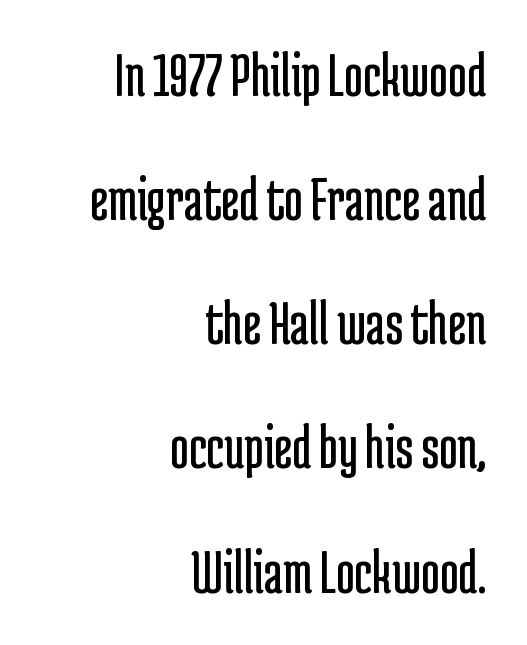
Stem width sits at or under what a default text font uses. Is this a sans? Yes — the strokes have no serifs. The font's upright variant was chosen for this text. The face used here is rendered with its standard letterfit. Compared with typical paragraphs, the rows here are farther apart.
